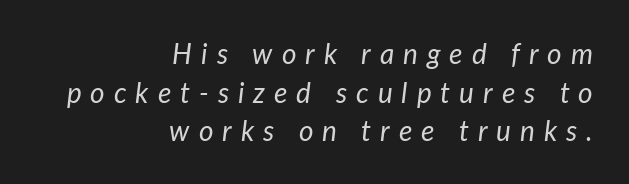
The image shows 28 px regular-weight type, italic (leaning right); set right-aligned, normal line spacing (1.38x), unusually wide letter spacing (+0.32 em), not underlined; low stroke contrast and a medium x-height.
